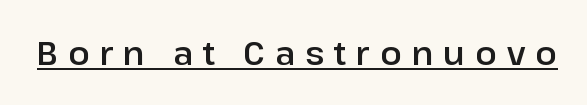
Upright lettering throughout. This sample has the flowing, uneven cadence of proportional lettering. These lines have a slow, spaced-out rhythm from letter to letter. What kind of face is this? One without serifs — a sans.
